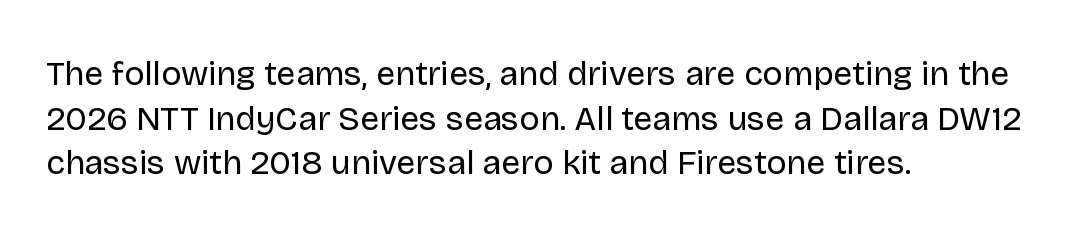
Q: Is the text bold? A: No.
Q: Is the text italic (slanted)? A: No, it is upright.
Q: Is the typeface a serif or a sans-serif typeface? A: Sans-serif.
Q: Is the text underlined? A: No.
Q: How is the paragraph aligned? A: Left-aligned.
Q: Is the spacing between letters normal or unusually wide? A: Normal.
Q: Is the spacing between lines tight, normal or loose? A: Normal.
Q: Width (condensed, normal, or wide)? A: Normal.
Q: Stroke contrast? A: Low.
Q: x-height? A: Large.
Q: Monospaced? A: No.
